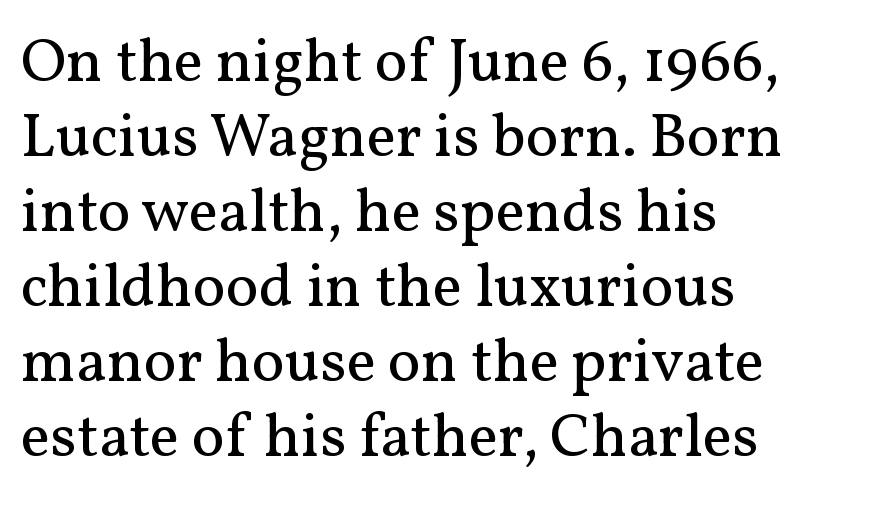
{"serif": "yes", "italic": "no", "bold": "no", "weight": "regular", "width": "normal", "stroke_contrast": "medium", "x_height": "medium", "monospaced": "no", "underline": "no", "align": "left", "line_spacing_ratio": 1.21, "letter_spacing": "normal", "letter_spacing_em": 0.0, "glyph_px": 62}
